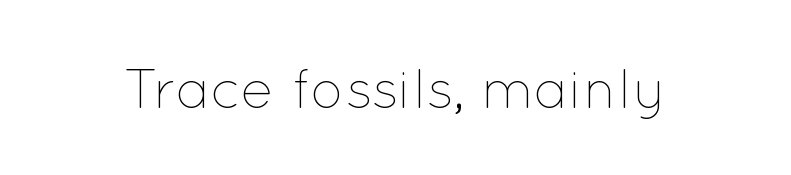
{"italic": "no", "bold": "no", "weight": "thin", "width": "normal", "stroke_contrast": "low", "x_height": "medium", "monospaced": "no", "underline": "no", "letter_spacing": "normal", "letter_spacing_em": 0.0, "glyph_px": 55}
